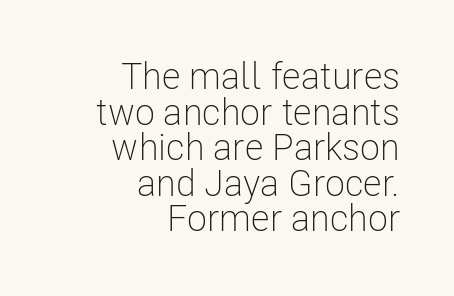
Q: Is the text bold? A: No.
Q: Is the text italic (slanted)? A: No, it is upright.
Q: Is the typeface a serif or a sans-serif typeface? A: Sans-serif.
Q: Is the text underlined? A: No.
Q: How is the paragraph aligned? A: Right-aligned.
Q: Is the spacing between letters normal or unusually wide? A: Normal.
Q: Is the spacing between lines tight, normal or loose? A: Tight.
Q: Width (condensed, normal, or wide)? A: Condensed.
Q: Stroke contrast? A: Low.
Q: x-height? A: Medium.
Q: Monospaced? A: No.
